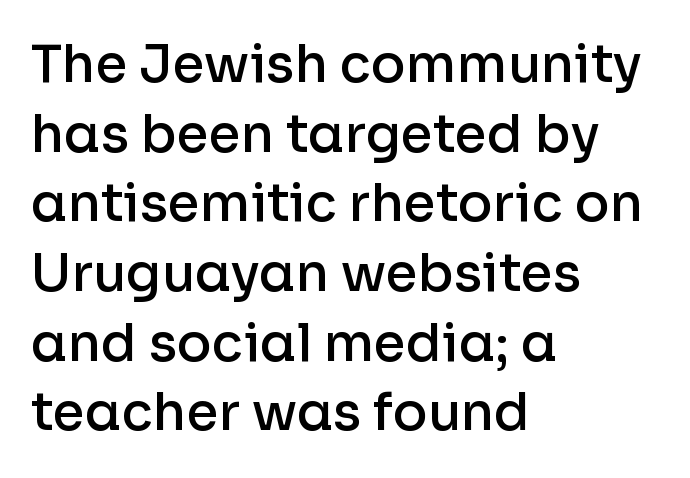
{"serif": "no", "italic": "no", "bold": "semi", "weight": "semibold", "width": "normal", "stroke_contrast": "low", "x_height": "medium", "monospaced": "no", "underline": "no", "align": "left", "line_spacing": "normal", "line_spacing_ratio": 1.34, "letter_spacing": "normal", "letter_spacing_em": 0.0, "glyph_px": 52}
